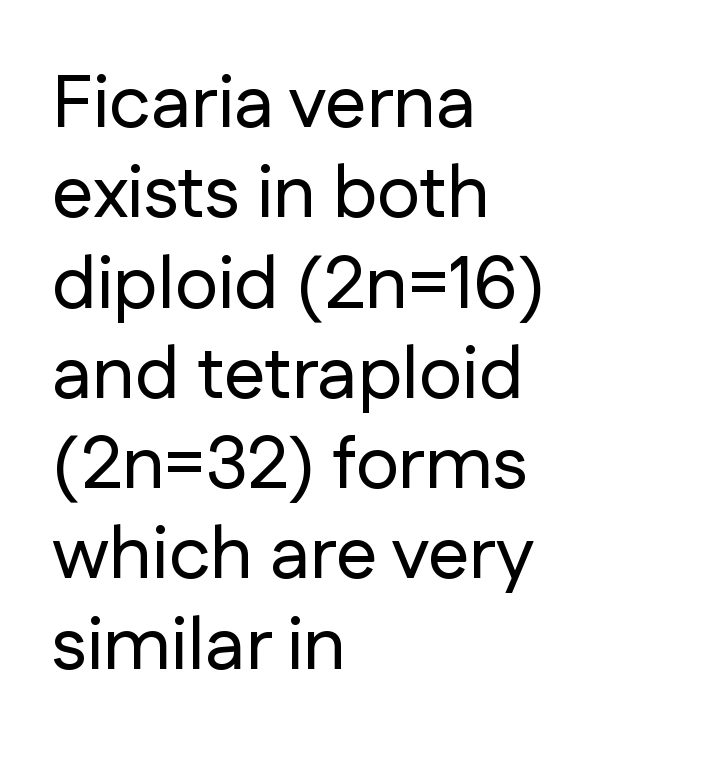
Q: Is the text italic (slanted)? A: No, it is upright.
Q: Is the typeface a serif or a sans-serif typeface? A: Sans-serif.
Q: Is the text underlined? A: No.
Q: How is the paragraph aligned? A: Left-aligned.
Q: Is the spacing between letters normal or unusually wide? A: Normal.
Q: Width (condensed, normal, or wide)? A: Normal.
Q: Stroke contrast? A: Low.
Q: x-height? A: Medium.
Q: Monospaced? A: No.
